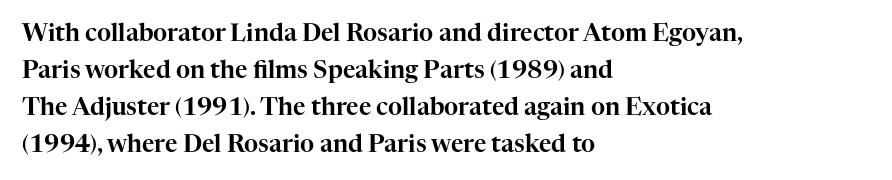
The image shows 24 px text type, upright; set left-aligned, normal line spacing (1.54x), normal letter spacing, not underlined.
